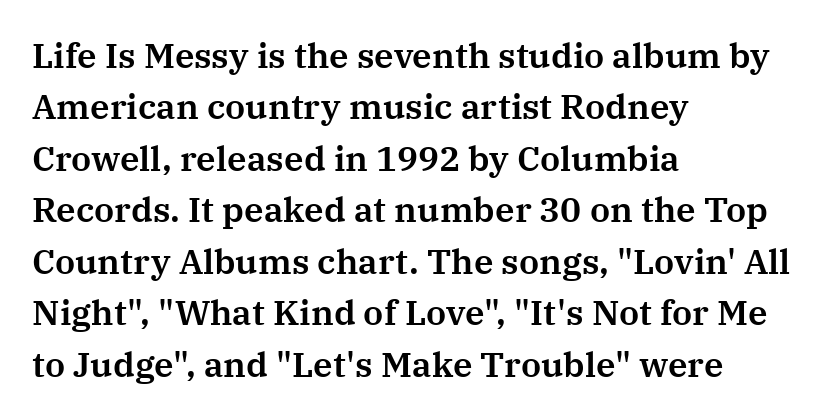
Looks like regular typesetting: each glyph gets only the width it needs. Upright lettering throughout. Notice how the passage keeps a crisp vertical edge on the left only. This rendering leaves character spacing at its baseline value. Little horizontal feet cap the strokes, marking this as serif type. The passage shown is not underscored anywhere.
